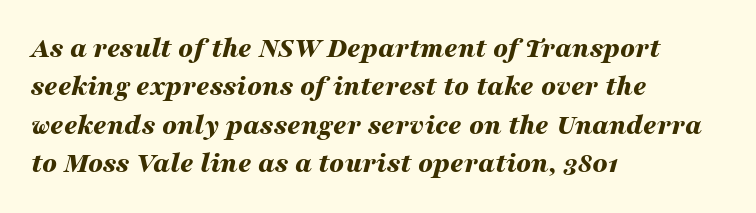
The image shows 29 px bold, wide type, italic (leaning right); set left-aligned, normal line spacing (1.32x), normal letter spacing, not underlined; medium stroke contrast and a medium x-height.
